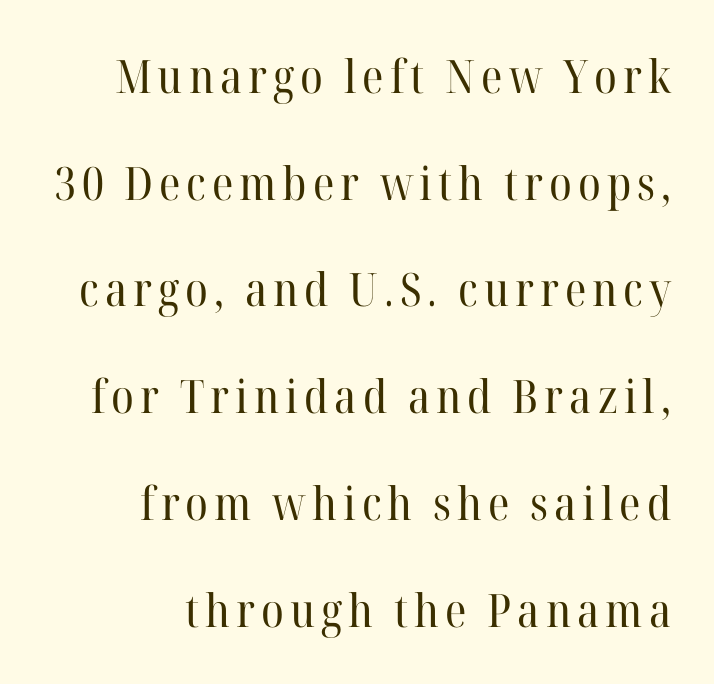
Vertical stems look standard width or narrower in stroke. Each row of text sits above clean, open space. These lines stand farther apart than default settings would place them. Unlike italic type, these characters show no tilt at all.
